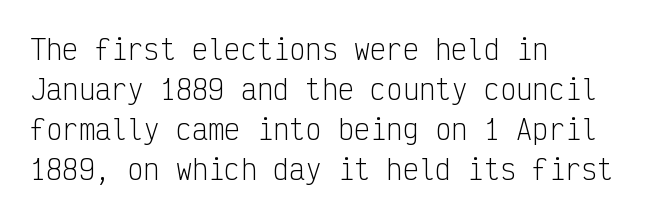
Italic: no, the glyphs are upright roman. Observe the ordinary spacing: letters are neighbours, not strangers. Line spacing here is normal. The zone under the glyphs is completely vacant. These lines stack with their left ends in a neat column.
